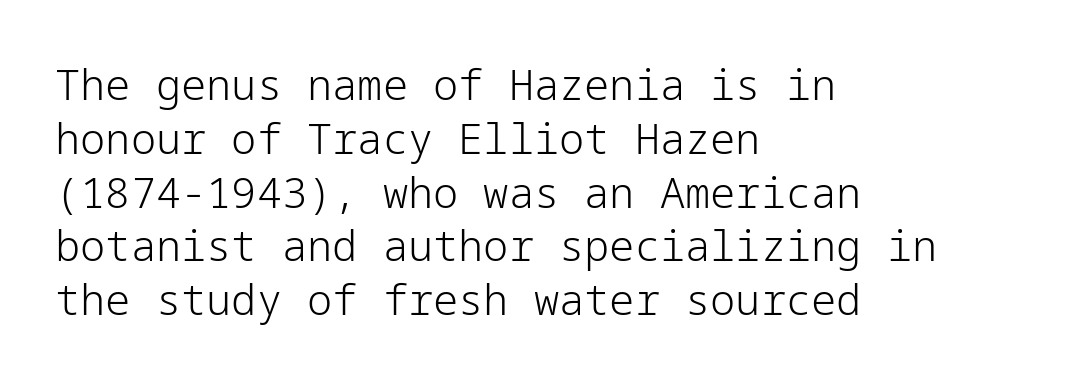
Q: Is the text bold? A: No.
Q: Is the text italic (slanted)? A: No, it is upright.
Q: Is the typeface a serif or a sans-serif typeface? A: Sans-serif.
Q: Is the text underlined? A: No.
Q: How is the paragraph aligned? A: Left-aligned.
Q: Is the spacing between letters normal or unusually wide? A: Normal.
Q: Is the spacing between lines tight, normal or loose? A: Normal.
Q: Width (condensed, normal, or wide)? A: Normal.
Q: Stroke contrast? A: Low.
Q: x-height? A: Medium.
